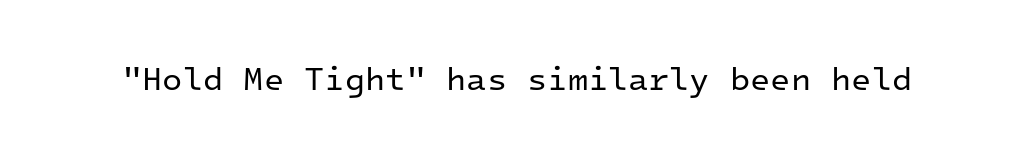
Q: Is the text bold? A: No.
Q: Is the text italic (slanted)? A: No, it is upright.
Q: Is the typeface a serif or a sans-serif typeface? A: Sans-serif.
Q: Is the text underlined? A: No.
Q: Is the spacing between letters normal or unusually wide? A: Normal.
Q: Width (condensed, normal, or wide)? A: Normal.
Q: Stroke contrast? A: Low.
Q: x-height? A: Medium.
Q: Monospaced? A: Yes.
